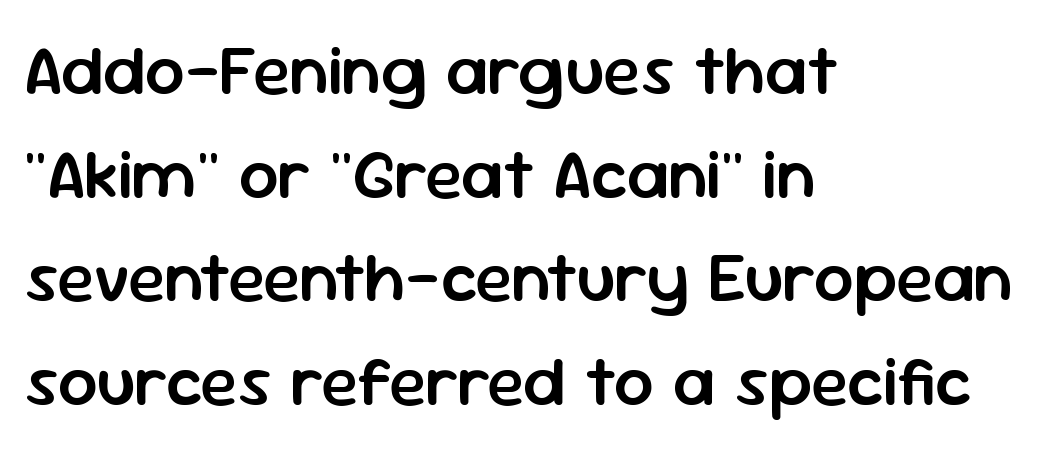
Is this a fixed-width face? No — the glyphs have proportional, varying widths. Its strokes are somewhat broadened, the hallmark of semibold type. In terms of posture, this sample is upright. Examine the stroke ends and you'll find no serifs. The line-height multiplier appears to be the usual default.
